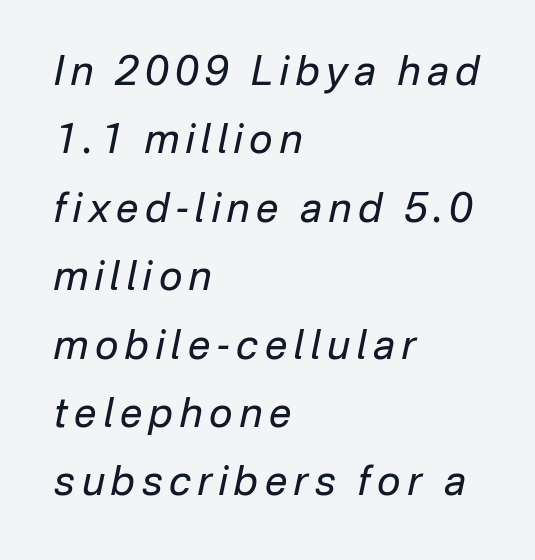
Q: Is the text bold? A: No.
Q: Is the text italic (slanted)? A: Yes, it leans right by about 12 degrees.
Q: Is the text underlined? A: No.
Q: How is the paragraph aligned? A: Left-aligned.
Q: Width (condensed, normal, or wide)? A: Normal.
Q: Stroke contrast? A: Low.
Q: x-height? A: Medium.
Q: Monospaced? A: No.
